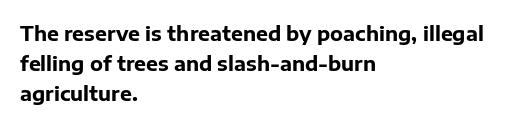
Alignment: flush left. Tall strokes in this sample are plumb rather than angled. Successive baselines arrive at the customary interval. The rendering uses a bold face; every stroke is thick and dark. The specimen omits any rule beneath the text block's lines. Short note: letters normally spaced.
